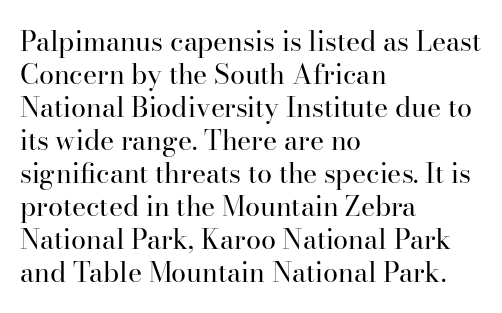
The type sits square on the baseline with zero lean. All the whitespace from short lines collects on the right. Students, note that the glyphs here touch the page at normal intervals. Weight class: somewhere from thin through regular. The foot of each line stays bare and open.
